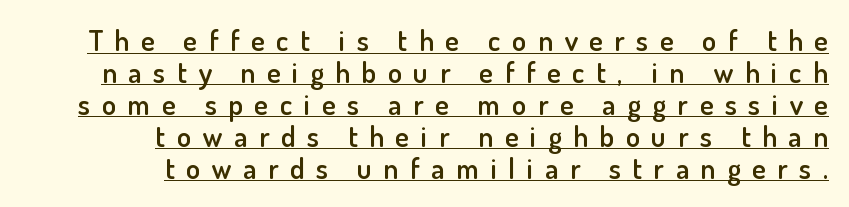
{"serif": "no", "italic": "no", "bold": "semi", "weight": "semibold", "width": "normal", "stroke_contrast": "low", "x_height": "small", "monospaced": "no", "underline": "yes", "align": "right", "line_spacing": "tight", "line_spacing_ratio": 1.1, "letter_spacing": "wide", "letter_spacing_em": 0.4, "glyph_px": 29}
